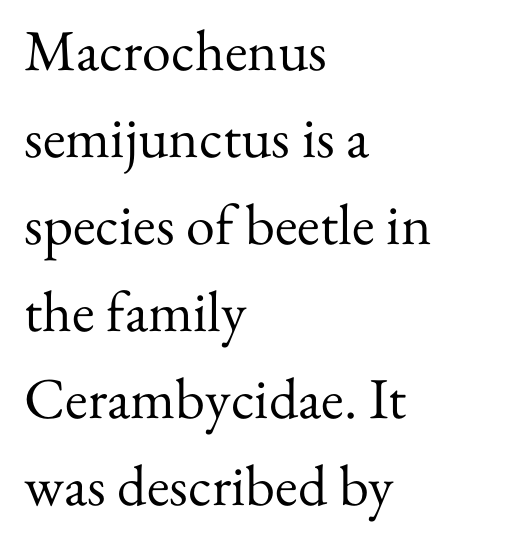
{"serif": "yes", "italic": "no", "bold": "no", "weight": "regular", "width": "normal", "stroke_contrast": "medium", "x_height": "small", "monospaced": "no", "underline": "no", "align": "left", "line_spacing": "normal", "line_spacing_ratio": 1.5, "letter_spacing": "normal", "letter_spacing_em": 0.0, "glyph_px": 58}
